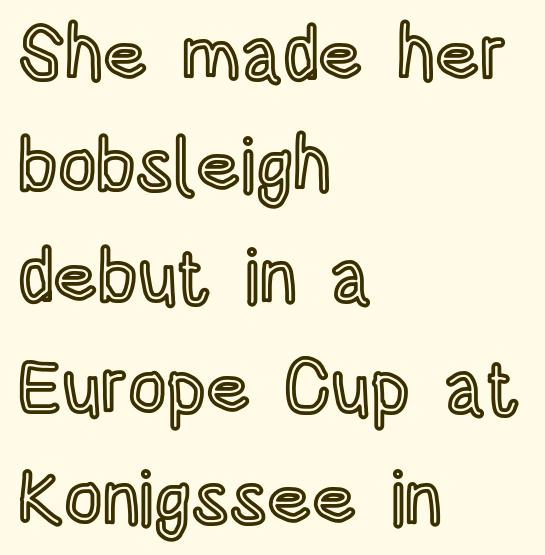
The image shows 75 px condensed type, upright; set left-aligned, normal line spacing (1.48x), normal letter spacing, not underlined; a large x-height.
